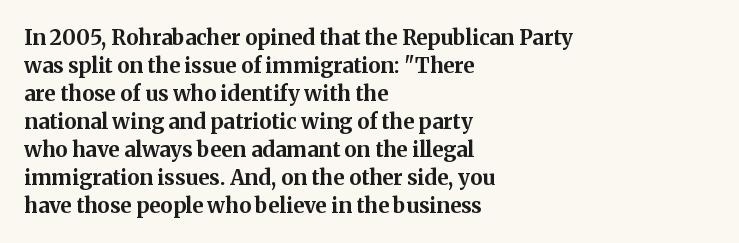
The image shows 21 px bold type, upright; set left-aligned, normal line spacing (1.33x), normal letter spacing, not underlined.
